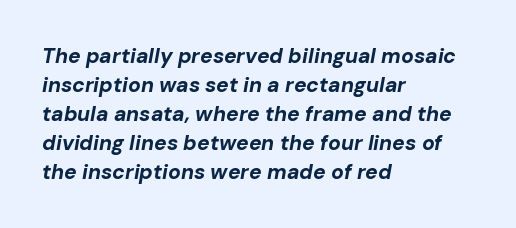
The image shows 21 px bold type, italic (leaning right); set left-aligned, normal line spacing (1.38x), normal letter spacing, not underlined.
